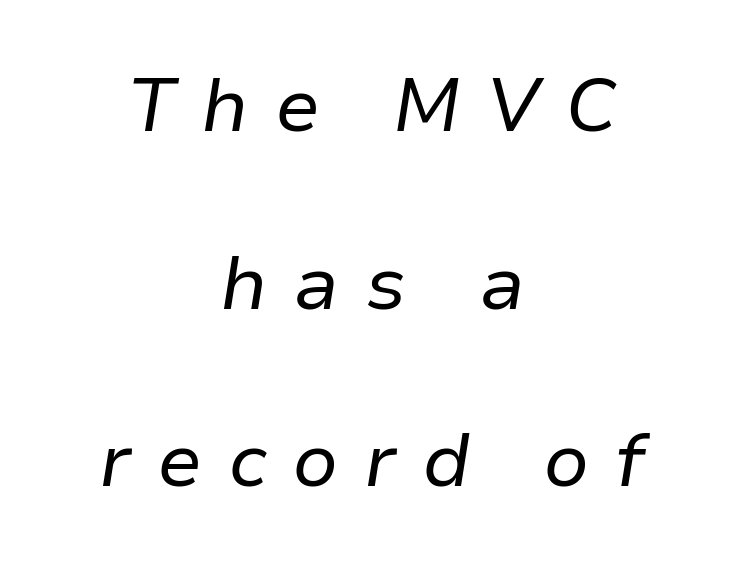
In terms of posture, this sample is oblique. Stems here are at most as thick as an everyday book face. In terms of letterspacing, this is a distinctly airy, spread setting. The text block is weighted toward neither margin, spreading evenly from the middle.
